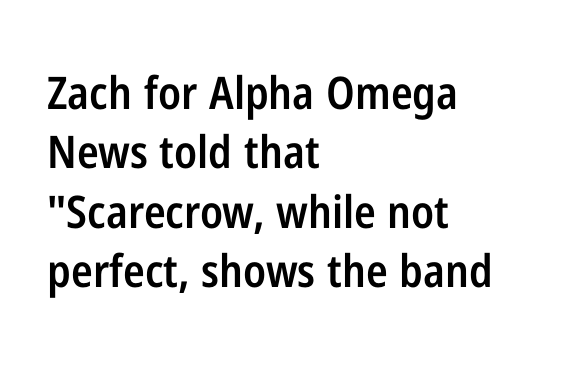
Letterform terminals end flat and unadorned throughout the passage. Nothing unusual about the tracking: characters are spaced as the font intends. Words float on clear page, feet unadorned. Baseline-to-baseline distance is the conventional proportion of letter height. Look at the stroke-to-counter ratio: somewhat heavy, a semibold.
